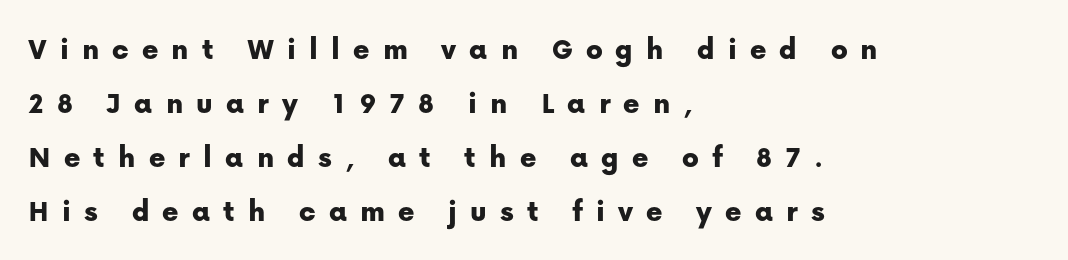
Q: Is the text italic (slanted)? A: No, it is upright.
Q: Is the typeface a serif or a sans-serif typeface? A: Sans-serif.
Q: Is the text underlined? A: No.
Q: How is the paragraph aligned? A: Left-aligned.
Q: Is the spacing between letters normal or unusually wide? A: Unusually wide.
Q: Width (condensed, normal, or wide)? A: Normal.
Q: Stroke contrast? A: Low.
Q: x-height? A: Medium.
Q: Monospaced? A: No.
